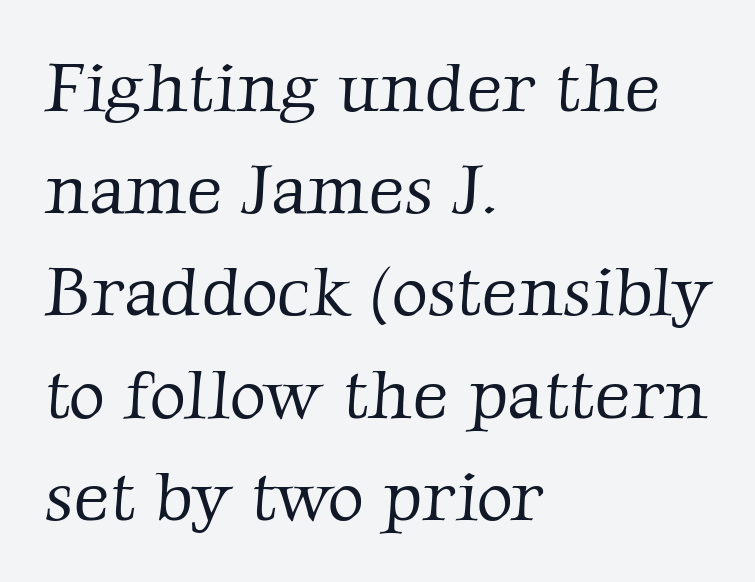
The image shows 70 px light serif type; set left-aligned, normal line spacing (1.46x), normal letter spacing, not underlined; low stroke contrast and a medium x-height.
